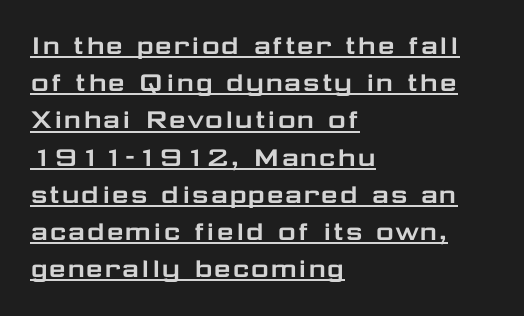
Q: Is the text italic (slanted)? A: No, it is upright.
Q: Is the typeface a serif or a sans-serif typeface? A: Sans-serif.
Q: Is the text underlined? A: Yes.
Q: How is the paragraph aligned? A: Left-aligned.
Q: Is the spacing between letters normal or unusually wide? A: Normal.
Q: Width (condensed, normal, or wide)? A: Wide.
Q: Stroke contrast? A: Low.
Q: x-height? A: Medium.
Q: Monospaced? A: No.
